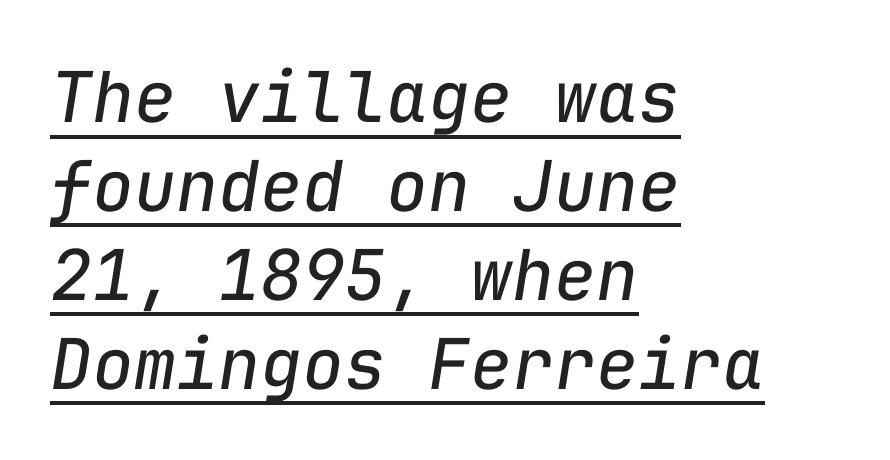
{"italic": "yes", "lean": "right", "slant_degrees": 9, "bold": "no", "weight": "regular", "width": "normal", "stroke_contrast": "low", "x_height": "medium", "monospaced": "yes", "underline": "yes", "align": "left", "line_spacing": "normal", "line_spacing_ratio": 1.27, "letter_spacing": "normal", "letter_spacing_em": 0.0, "glyph_px": 70}
